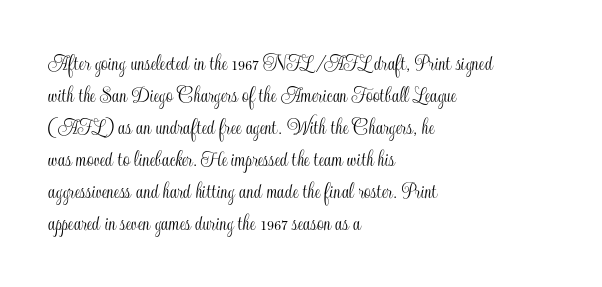
{"underline": "no", "align": "left", "line_spacing": "normal", "line_spacing_ratio": 1.33, "letter_spacing": "normal", "letter_spacing_em": 0.0, "glyph_px": 24}
